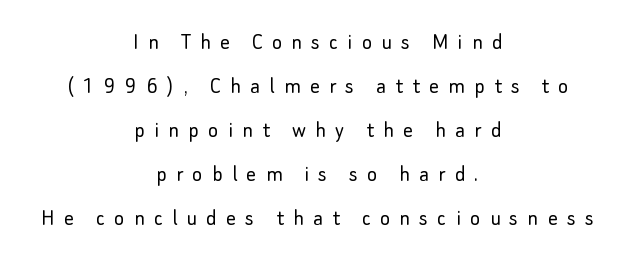
The image shows 24 px text type, upright; set centered, line spacing 1.83x, unusually wide letter spacing (+0.39 em), not underlined.
